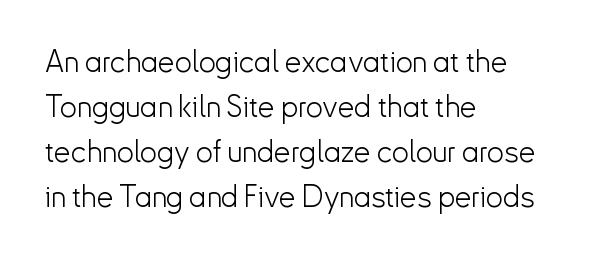
Grotesque or geometric, the face here clearly has no serifs. The paragraph has a hard left edge and a soft right edge. The passage shown is not bold in any degree. The space between consecutive lines is moderate. The rendering keeps characters at their native spacing. Each letter keeps its own natural width here, so spacing adapts to shape.
